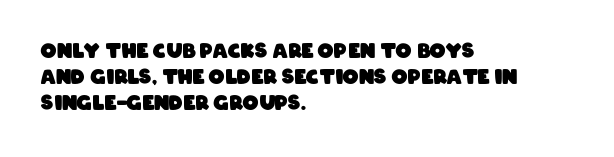
Q: Is the text bold? A: Yes.
Q: Is the text underlined? A: No.
Q: How is the paragraph aligned? A: Left-aligned.
Q: Is the spacing between letters normal or unusually wide? A: Normal.
Q: Is the spacing between lines tight, normal or loose? A: Normal.
